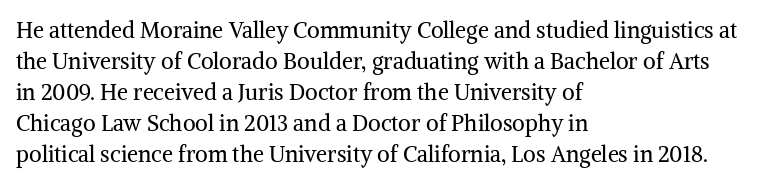
Q: Is the text bold? A: No.
Q: Is the text italic (slanted)? A: No, it is upright.
Q: Is the text underlined? A: No.
Q: How is the paragraph aligned? A: Left-aligned.
Q: Is the spacing between letters normal or unusually wide? A: Normal.
Q: Is the spacing between lines tight, normal or loose? A: Normal.
